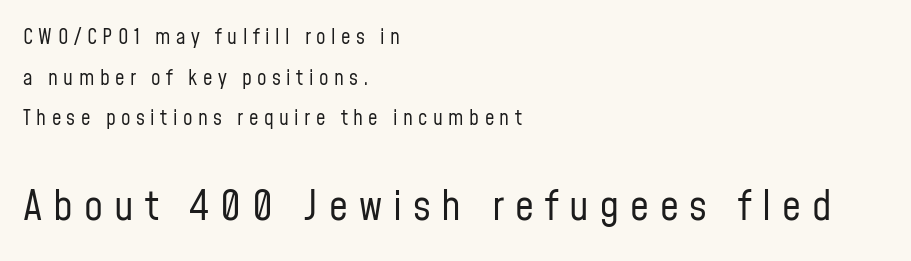
Q: Is the text bold? A: No.
Q: Is the text italic (slanted)? A: No, it is upright.
Q: Is the typeface a serif or a sans-serif typeface? A: Sans-serif.
Q: Is the text underlined? A: No.
Q: How is the paragraph aligned? A: Left-aligned.
Q: Is the spacing between letters normal or unusually wide? A: Unusually wide.
Q: Is the spacing between lines tight, normal or loose? A: Loose.
Q: Which block of text is set in a larger size, the first (top) or the second (bottom)? A: The second (bottom) one.
Q: Width (condensed, normal, or wide)? A: Condensed.
Q: Stroke contrast? A: Low.
Q: x-height? A: Medium.
Q: Monospaced? A: No.
